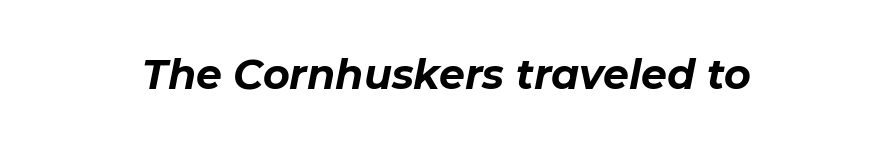
{"italic": "yes", "lean": "right", "slant_degrees": 11, "bold": "yes", "weight": "bold", "width": "normal", "stroke_contrast": "low", "x_height": "medium", "monospaced": "no", "underline": "no", "letter_spacing": "normal", "letter_spacing_em": 0.0, "glyph_px": 41}
